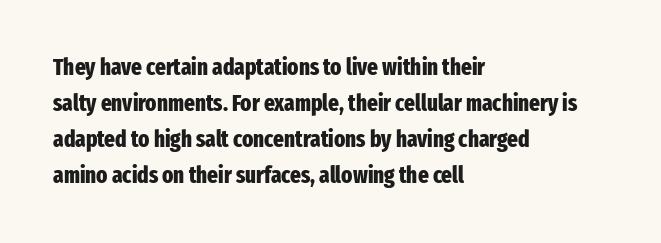
The image shows 23 px bold type, upright; set left-aligned, normal line spacing (1.56x), normal letter spacing, not underlined.
